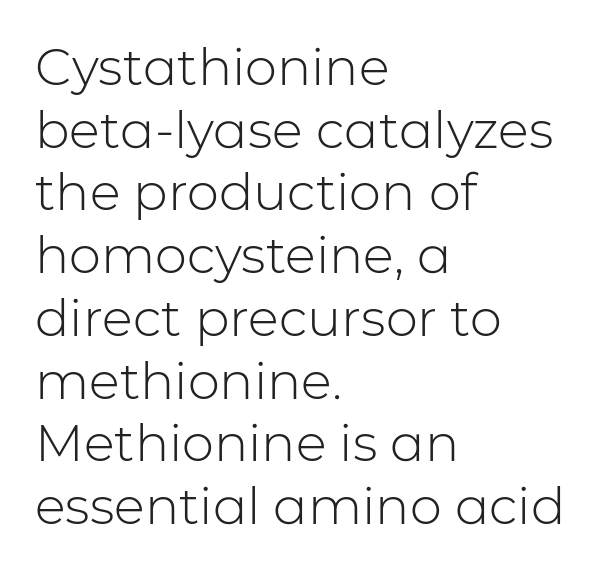
The image shows 51 px light sans-serif type, upright; set left-aligned, line spacing 1.23x, normal letter spacing, not underlined; low stroke contrast and a medium x-height.
